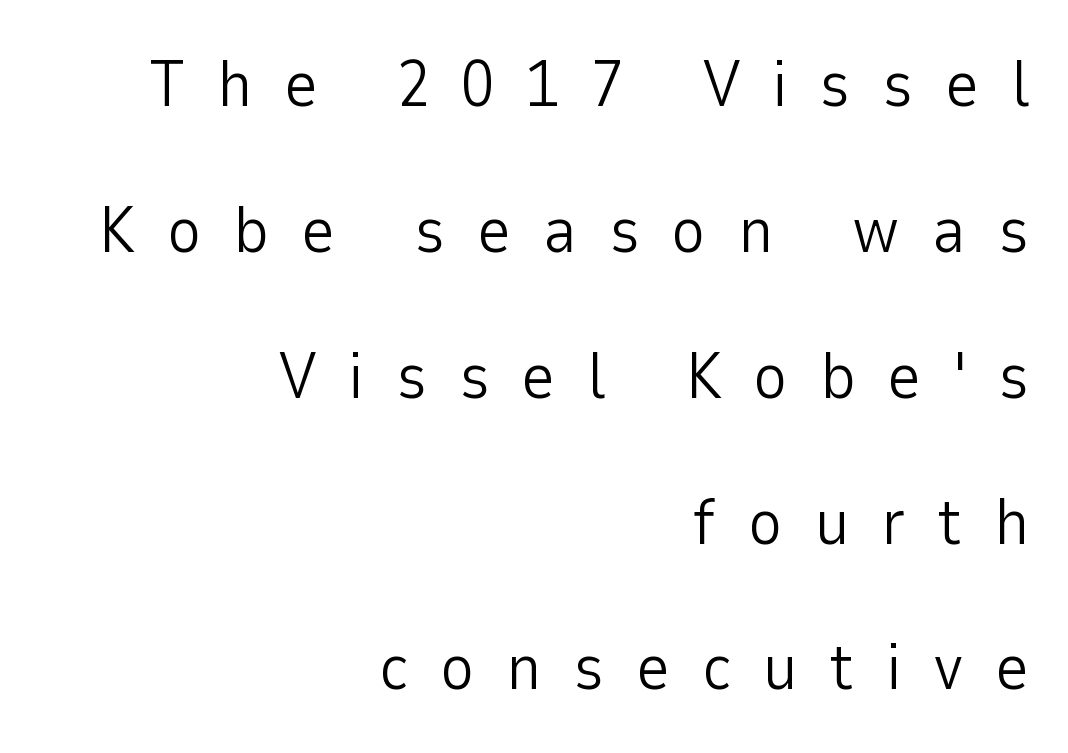
The strip under each line holds only bare page. Reading down the block, your eye finds every line finishing at a fixed right position. Each letter keeps its own natural width here, so spacing adapts to shape. The font sits on the lighter half of the weight spectrum, regular included.
